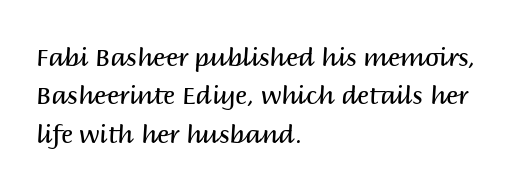
The string is rendered with underlining switched off. Tracking value appears to be zero — textbook default spacing. The lines in this sample share a left origin and differ only in where they stop. Vertical spacing — default.
